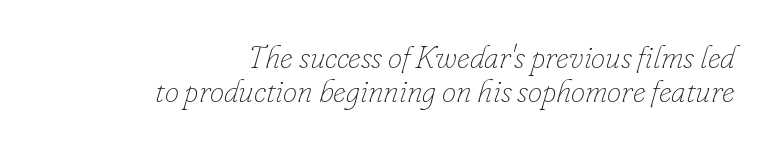
{"italic": "yes", "lean": "right", "slant_degrees": 16, "bold": "no", "weight": "thin", "width": "normal", "stroke_contrast": "low", "x_height": "small", "monospaced": "no", "underline": "no", "align": "right", "line_spacing": "tight", "line_spacing_ratio": 1.06, "letter_spacing": "normal", "letter_spacing_em": 0.0, "glyph_px": 32}
